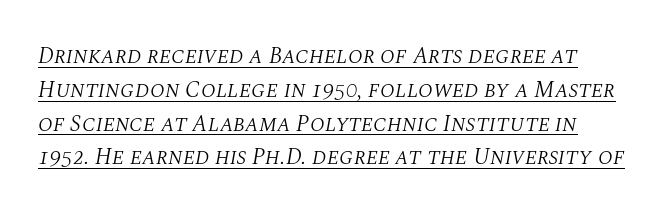
Underlined type. The type is set solid horizontally, with unmodified tracking. There's an unmistakable incline to the writing here. The cut favours lightness, reaching ordinary text weight at its darkest.
